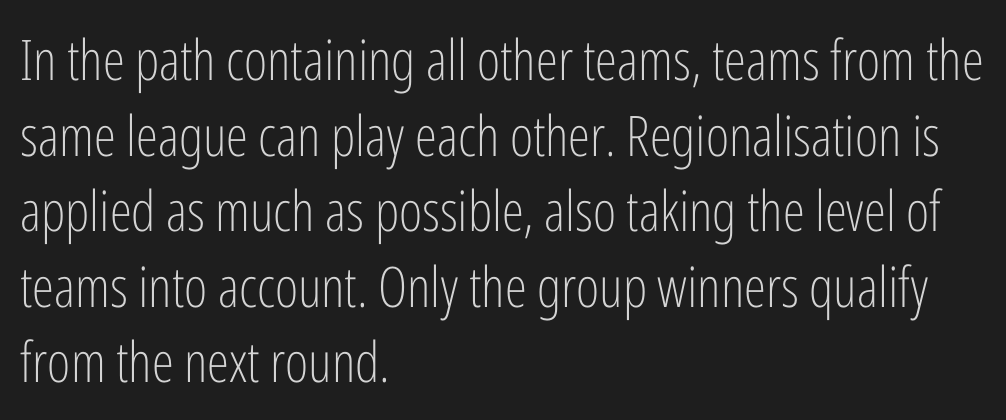
{"serif": "no", "italic": "no", "bold": "no", "weight": "light", "width": "condensed", "stroke_contrast": "low", "x_height": "medium", "monospaced": "no", "underline": "no", "align": "left", "line_spacing": "normal", "line_spacing_ratio": 1.35, "letter_spacing": "normal", "letter_spacing_em": 0.0, "glyph_px": 56}
